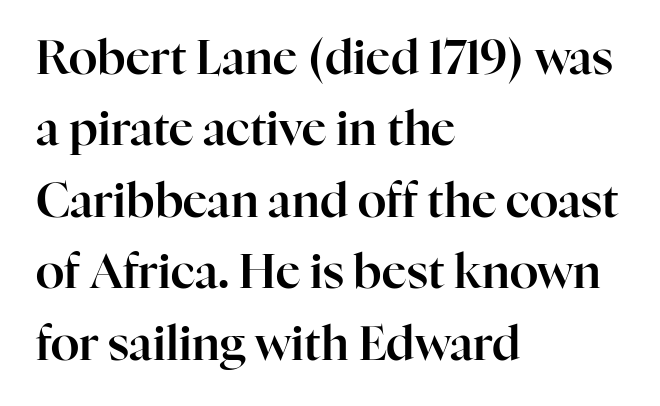
The image shows 47 px serif type, upright; set left-aligned, normal line spacing (1.52x), normal letter spacing, not underlined; high stroke contrast and a medium x-height.
